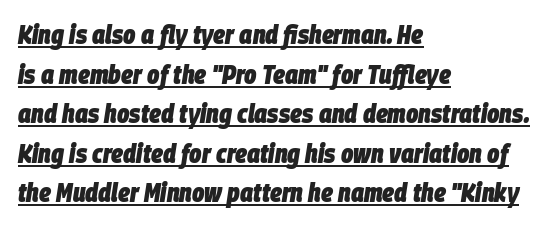
The image shows 26 px bold type, italic (leaning right); set left-aligned, normal line spacing (1.52x), normal letter spacing, underlined.
